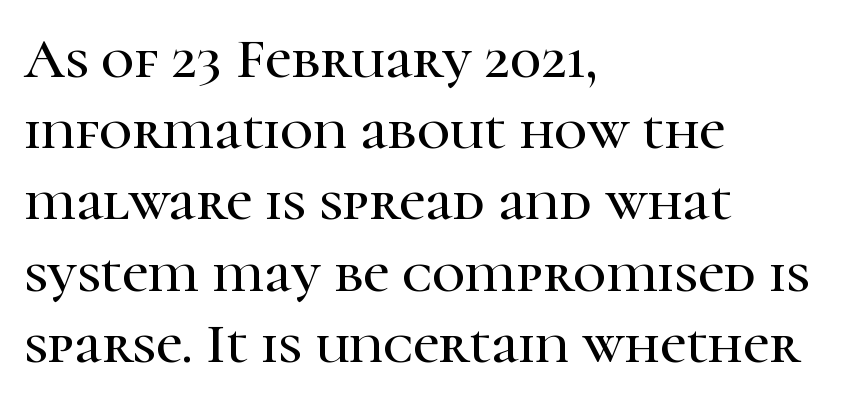
Q: Is the text italic (slanted)? A: No, it is upright.
Q: Is the typeface a serif or a sans-serif typeface? A: Serif.
Q: Is the text underlined? A: No.
Q: How is the paragraph aligned? A: Left-aligned.
Q: Is the spacing between letters normal or unusually wide? A: Normal.
Q: Is the spacing between lines tight, normal or loose? A: Normal.
Q: Width (condensed, normal, or wide)? A: Normal.
Q: Stroke contrast? A: High.
Q: x-height? A: Medium.
Q: Monospaced? A: No.
